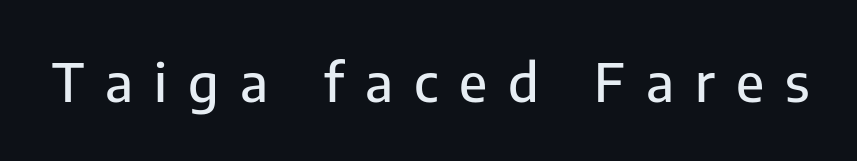
No feet cap the strokes, marking this as sans-serif type. No italicization has been applied; the sample stays upright. No word sits above an underline. Looks like regular typesetting: each glyph gets only the width it needs. There is plenty of visible air inserted between adjacent glyphs.
